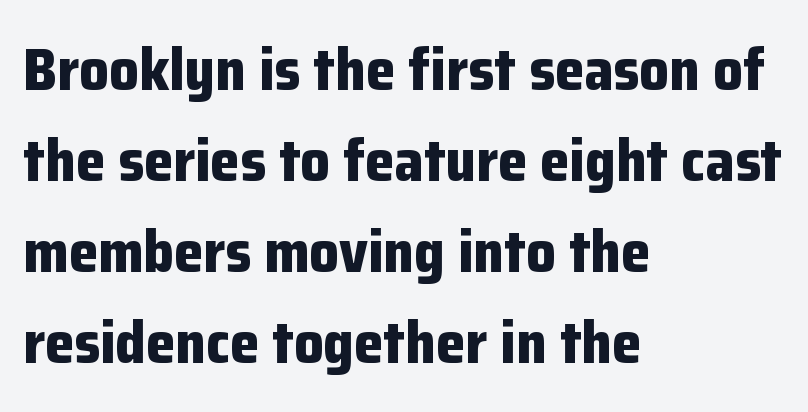
{"serif": "no", "italic": "no", "bold": "yes", "weight": "bold", "width": "normal", "stroke_contrast": "low", "x_height": "medium", "monospaced": "no", "underline": "no", "align": "left", "line_spacing": "normal", "line_spacing_ratio": 1.54, "letter_spacing": "normal", "letter_spacing_em": 0.0, "glyph_px": 59}
